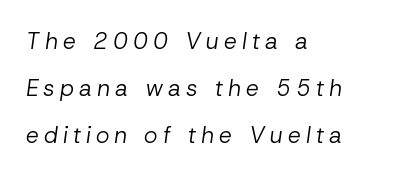
Q: Is the text bold? A: No.
Q: Is the text italic (slanted)? A: Yes, it leans right by about 8 degrees.
Q: Is the text underlined? A: No.
Q: How is the paragraph aligned? A: Left-aligned.
Q: Is the spacing between letters normal or unusually wide? A: Unusually wide.
Q: Is the spacing between lines tight, normal or loose? A: Loose.
